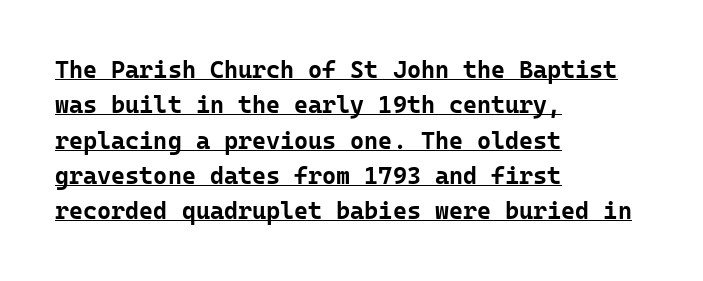
Q: Is the text bold? A: Yes.
Q: Is the text italic (slanted)? A: No, it is upright.
Q: Is the text underlined? A: Yes.
Q: How is the paragraph aligned? A: Left-aligned.
Q: Is the spacing between letters normal or unusually wide? A: Normal.
Q: Is the spacing between lines tight, normal or loose? A: Normal.
